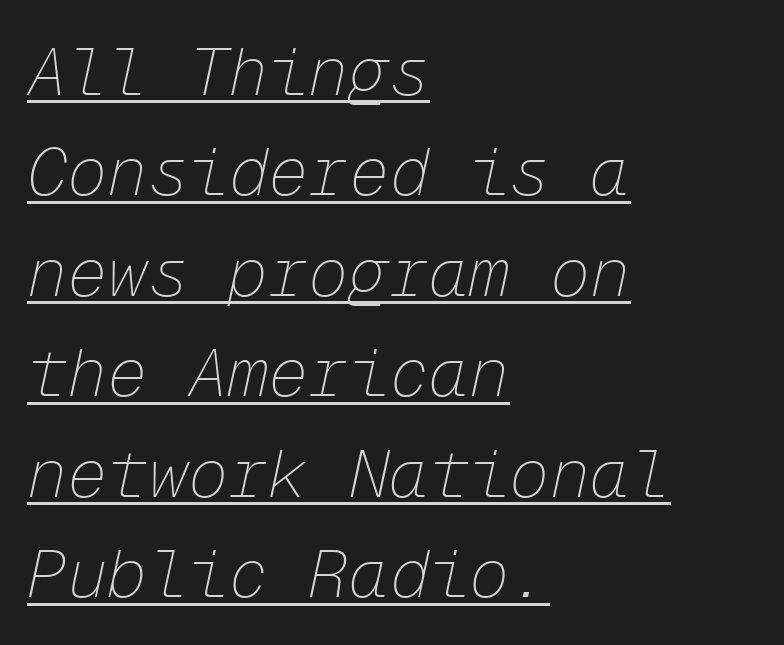
Think standard paragraph weight, or any step lighter than that. A normal amount of white space separates one row of letters from the next. A typesetter would call this zero additional tracking. Think of a typewriter: that constant character pitch is what you see here.
